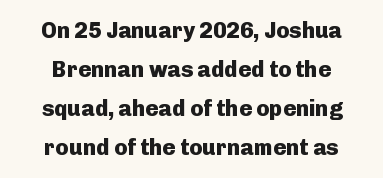
The image shows 22 px bold type, upright; set centered, line spacing 1.77x, normal letter spacing, not underlined.
